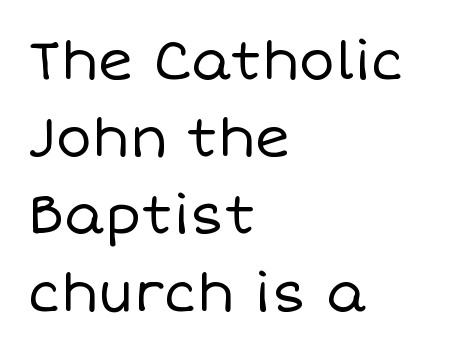
Q: Is the text bold? A: No.
Q: Is the text italic (slanted)? A: No, it is upright.
Q: Is the text underlined? A: No.
Q: How is the paragraph aligned? A: Left-aligned.
Q: Is the spacing between letters normal or unusually wide? A: Normal.
Q: Is the spacing between lines tight, normal or loose? A: Normal.
Q: Width (condensed, normal, or wide)? A: Normal.
Q: Stroke contrast? A: Low.
Q: x-height? A: Large.
Q: Monospaced? A: No.
